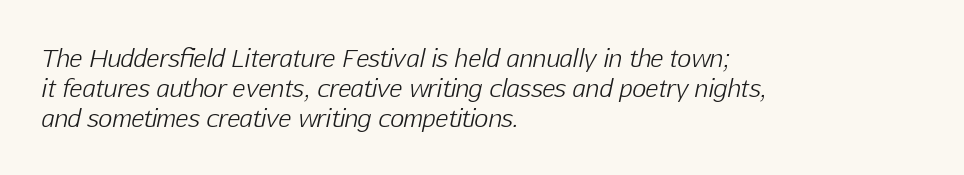
The space between consecutive lines is moderate. The typesetter chose a ragged-right arrangement here. Honestly, there is no underline to notice here at all. The glyphs look as if they've been sheared to an angle. Heaviness? Minimal to ordinary, like unemphasized prose. Between one letter and the next there's only the usual sliver of space.
